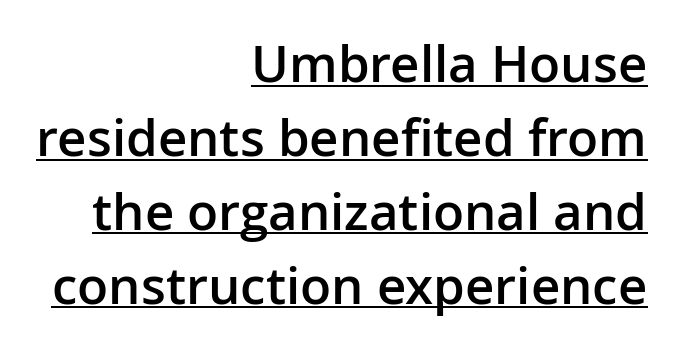
The image shows 51 px semibold sans-serif type, upright; set right-aligned, normal line spacing (1.45x), normal letter spacing, underlined; low stroke contrast and a medium x-height.
